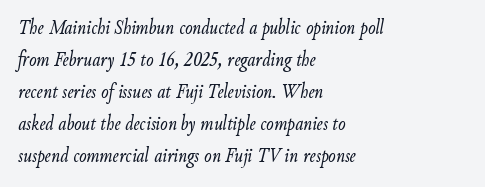
Q: Is the text bold? A: No.
Q: Is the text italic (slanted)? A: Yes, it leans right by about 9 degrees.
Q: Is the text underlined? A: No.
Q: How is the paragraph aligned? A: Left-aligned.
Q: Is the spacing between letters normal or unusually wide? A: Normal.
Q: Is the spacing between lines tight, normal or loose? A: Normal.
